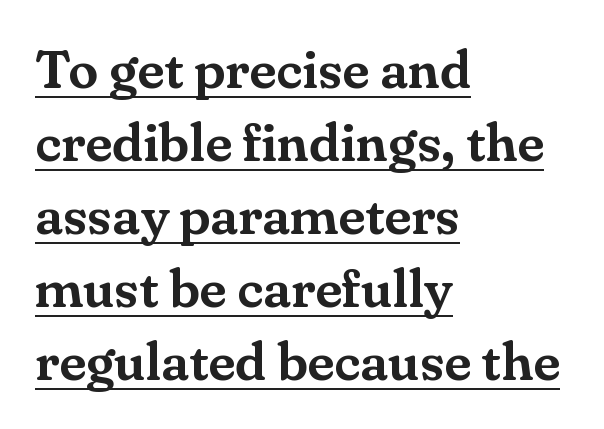
The image shows 54 px serif type, upright; set left-aligned, normal line spacing (1.35x), normal letter spacing, underlined; medium stroke contrast and a small x-height.
